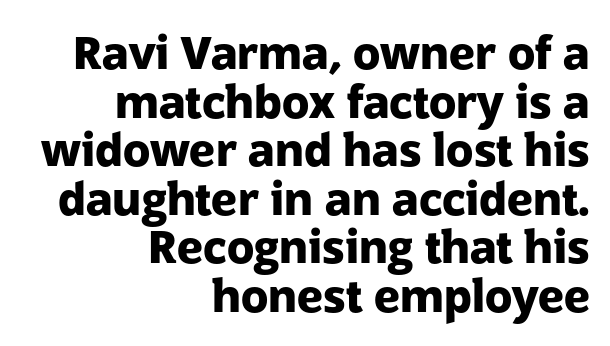
The image shows 45 px heavy sans-serif type, upright; set right-aligned, tight line spacing (1.08x), normal letter spacing, not underlined; low stroke contrast and a medium x-height.
